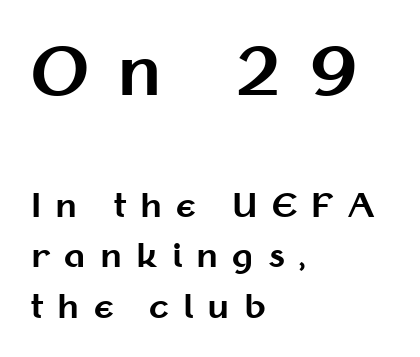
{"serif": "no", "italic": "no", "bold": "yes", "weight": "bold", "width": "normal", "stroke_contrast": "medium", "x_height": "medium", "monospaced": "no", "underline": "no", "align": "left", "line_spacing": "normal", "line_spacing_ratio": 1.57, "letter_spacing": "wide", "letter_spacing_em": 0.44, "larger_block": "first", "size_ratio": 2.03, "glyph_px": 65}
